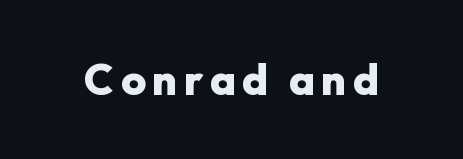
The image shows 43 px heavy sans-serif type, upright; set not underlined; low stroke contrast and a medium x-height.
